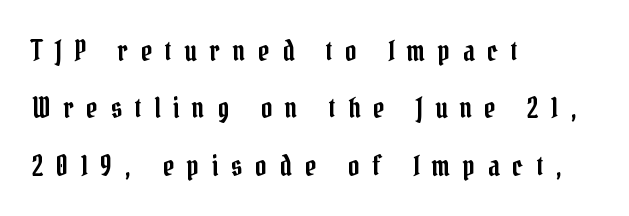
Q: Is the text italic (slanted)? A: No, it is upright.
Q: Is the typeface a serif or a sans-serif typeface? A: Serif.
Q: Is the text underlined? A: No.
Q: How is the paragraph aligned? A: Left-aligned.
Q: Is the spacing between letters normal or unusually wide? A: Unusually wide.
Q: Is the spacing between lines tight, normal or loose? A: Loose.
Q: Width (condensed, normal, or wide)? A: Condensed.
Q: Stroke contrast? A: Low.
Q: x-height? A: Medium.
Q: Monospaced? A: No.
